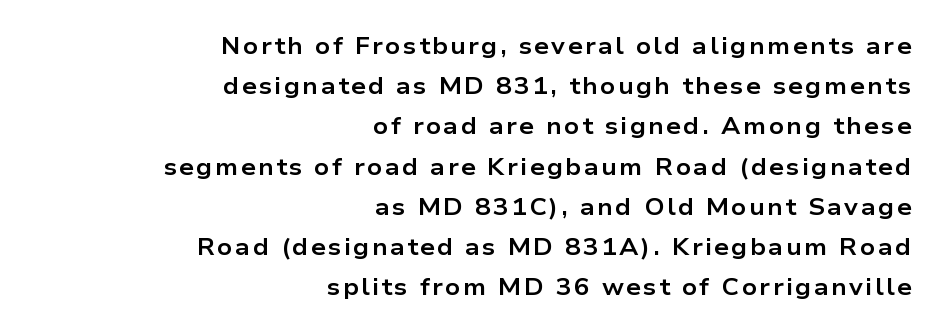
Q: Is the text bold? A: Yes.
Q: Is the text italic (slanted)? A: No, it is upright.
Q: Is the text underlined? A: No.
Q: How is the paragraph aligned? A: Right-aligned.
